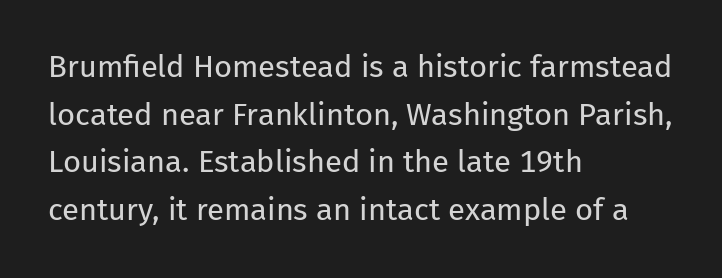
Here the designer chose a conventional face with non-uniform glyph widths. Stroke thickness stays within the range of a standard reading face or lighter. The block of text has a typical density, with ordinary space between rows. You can tell from the bare stems that sans-serif type was used. All the whitespace from short lines collects on the right. In terms of posture, this sample is upright.
